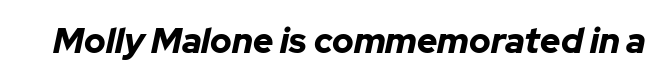
{"italic": "yes", "lean": "right", "slant_degrees": 12, "bold": "yes", "weight": "bold", "width": "normal", "stroke_contrast": "low", "x_height": "medium", "monospaced": "no", "underline": "no", "letter_spacing": "normal", "letter_spacing_em": 0.0, "glyph_px": 35}
